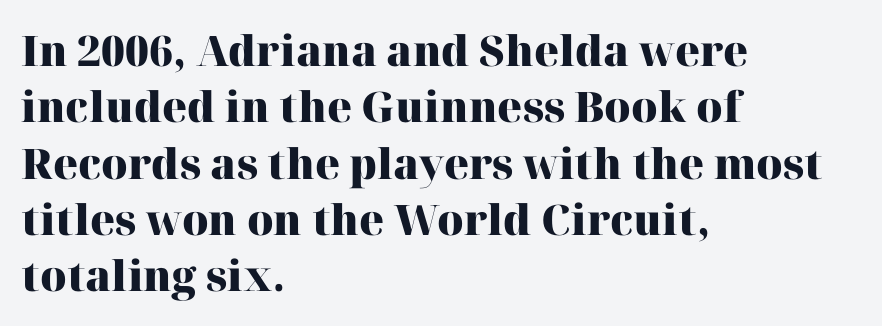
The passage shown is typed in a proportional face where columns would drift. Words appear dense and cohesive because spacing is normal. The text block is weighted toward the left margin, trailing off unevenly rightward. The strip under each line holds only bare page. This block has exactly the height ordinary leading produces. This is serif lettering, the kind often seen in printed books.
